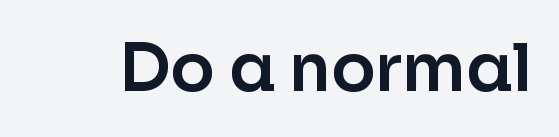
{"serif": "no", "italic": "no", "width": "normal", "stroke_contrast": "low", "x_height": "medium", "monospaced": "no", "underline": "no", "letter_spacing": "normal", "letter_spacing_em": 0.0, "glyph_px": 65}
